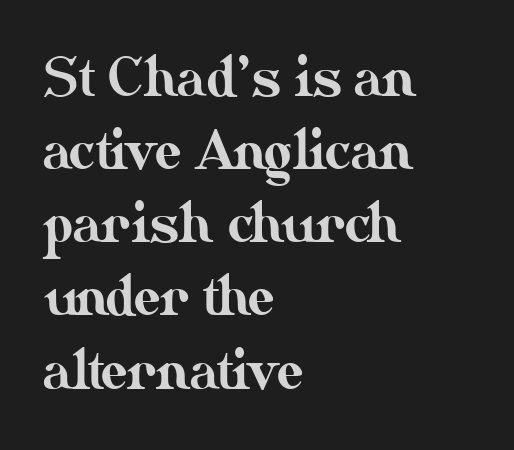
{"italic": "no", "width": "normal", "stroke_contrast": "medium", "x_height": "small", "monospaced": "no", "underline": "no", "align": "left", "line_spacing": "normal", "line_spacing_ratio": 1.38, "letter_spacing": "normal", "letter_spacing_em": 0.0, "glyph_px": 53}
